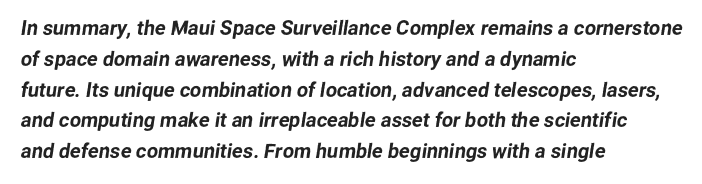
{"underline": "no", "align": "left", "line_spacing": "normal", "line_spacing_ratio": 1.54, "letter_spacing": "normal", "letter_spacing_em": 0.0, "glyph_px": 20}
